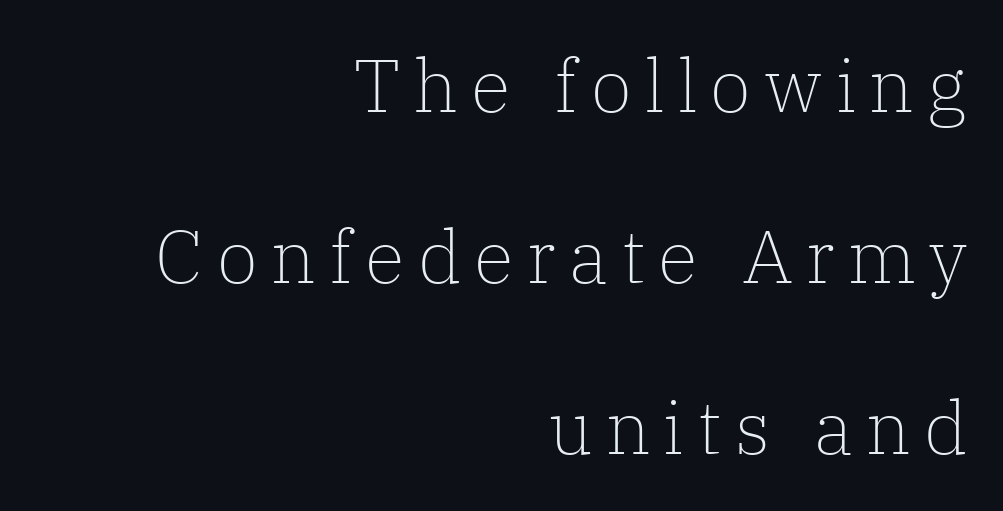
{"serif": "yes", "italic": "no", "bold": "no", "weight": "light", "width": "normal", "stroke_contrast": "low", "x_height": "medium", "monospaced": "no", "underline": "no", "align": "right", "line_spacing": "loose", "line_spacing_ratio": 2.31, "glyph_px": 74}
